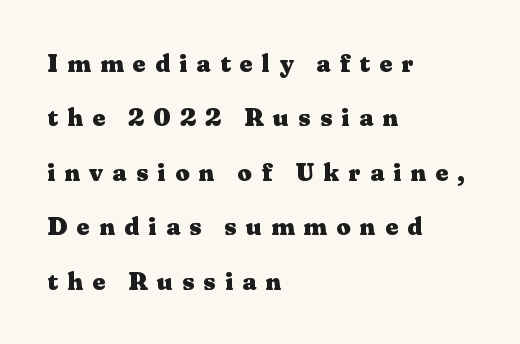
Q: Is the text bold? A: Yes.
Q: Is the text italic (slanted)? A: No, it is upright.
Q: Is the text underlined? A: No.
Q: How is the paragraph aligned? A: Left-aligned.
Q: Is the spacing between letters normal or unusually wide? A: Unusually wide.
Q: Is the spacing between lines tight, normal or loose? A: Loose.
